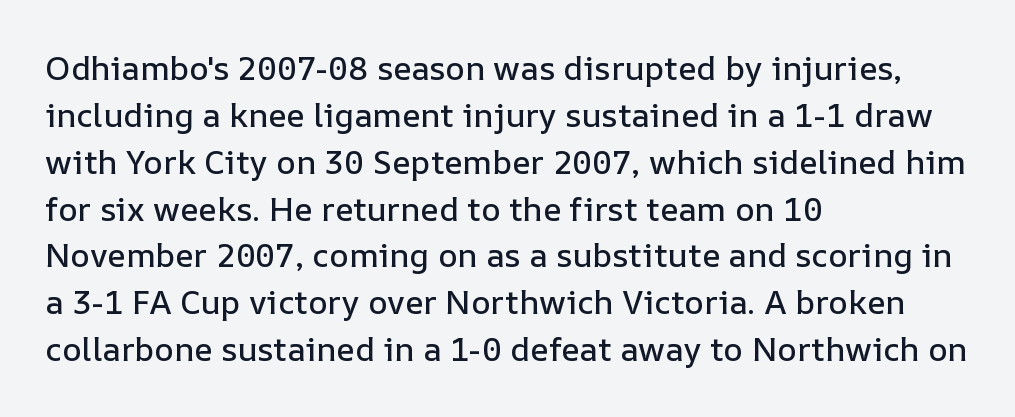
Italic? Not at all — the glyphs are vertical. Notice how descenders clear the ascenders below comfortably — that's standard leading. Has an underline been added? It has not. Does the copy run flush right? No — it runs flush left. Each letter keeps its own natural width here, so spacing adapts to shape.
